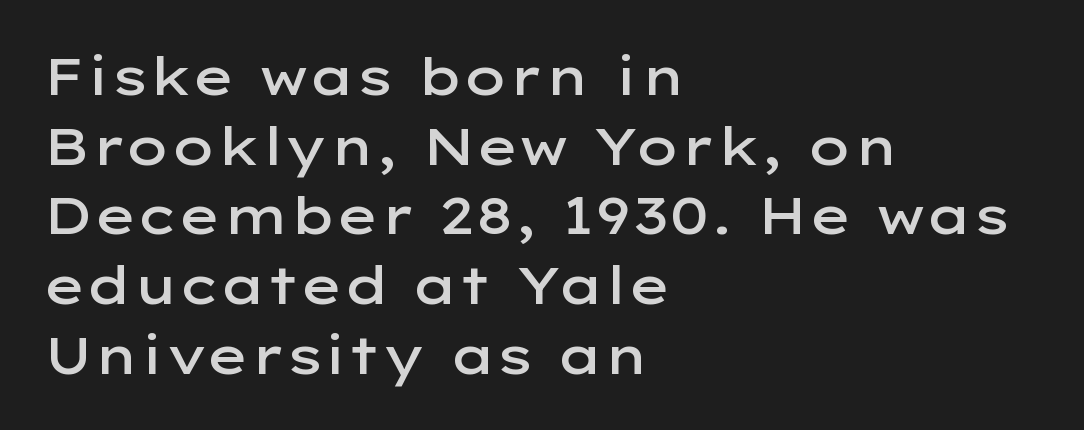
The vertical gap from one line to the next is medium. Quick note: not italic, upright. The rendering anchors every line to the left-hand side. The gap between lines stays unmarked. Is this a fixed-width face? No — the glyphs have proportional, varying widths. The characters display no serif detailing; their extremities are plain.
